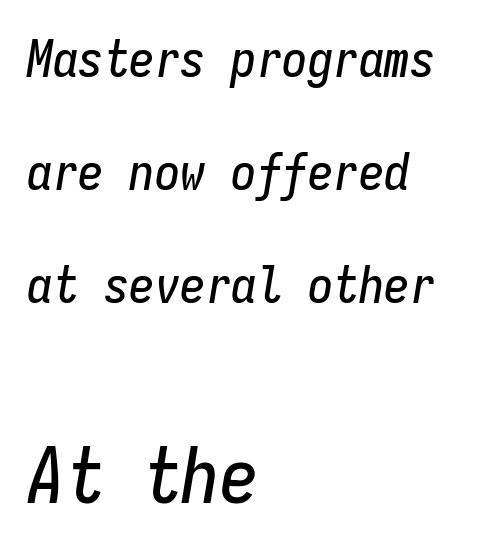
The image shows 77 px condensed type, italic (leaning right), monospaced; set left-aligned, loose line spacing (2.22x), normal letter spacing, not underlined; the second (bottom) block is 1.51x larger; low stroke contrast and a medium x-height.
